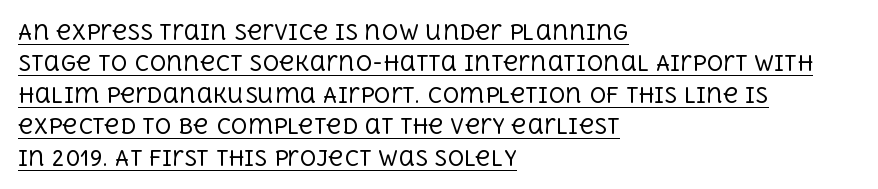
{"italic": "no", "bold": "no", "underline": "yes", "align": "left", "line_spacing": "normal", "line_spacing_ratio": 1.5, "letter_spacing": "normal", "letter_spacing_em": 0.0, "glyph_px": 21}
